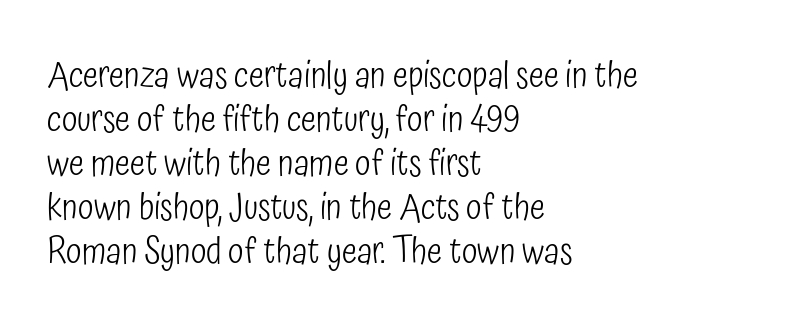
The face used here is proportionally spaced, like ordinary book or web type. The passage shown is not bold in any degree. The face used here is rendered with its standard letterfit. Descender tails drop into unmarked territory.
